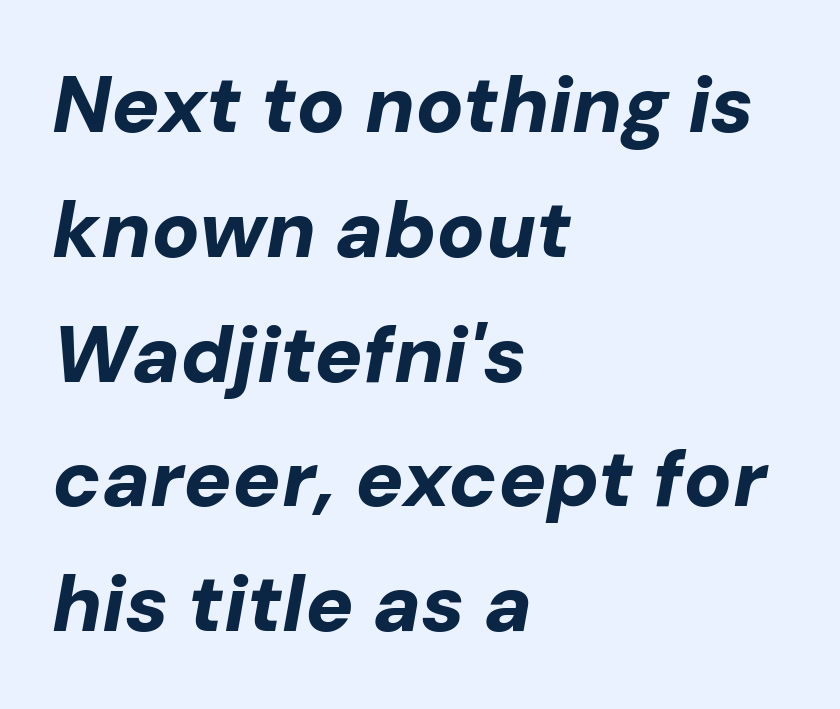
{"italic": "yes", "lean": "right", "slant_degrees": 10, "bold": "yes", "weight": "bold", "width": "normal", "stroke_contrast": "low", "x_height": "medium", "monospaced": "no", "underline": "no", "align": "left", "line_spacing": "normal", "line_spacing_ratio": 1.56, "letter_spacing": "normal", "letter_spacing_em": 0.0, "glyph_px": 80}
